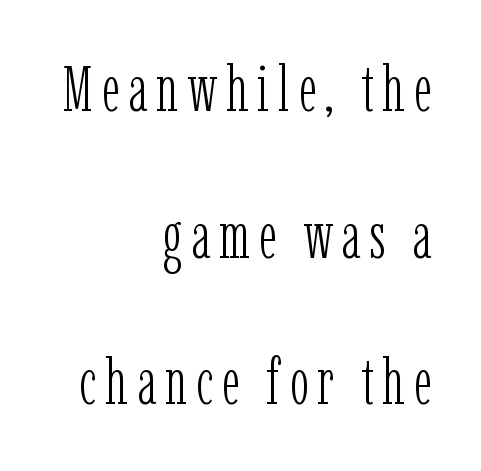
The image shows 64 px light, condensed serif type, upright; set right-aligned, loose line spacing (2.29x), not underlined; low stroke contrast and a medium x-height.
